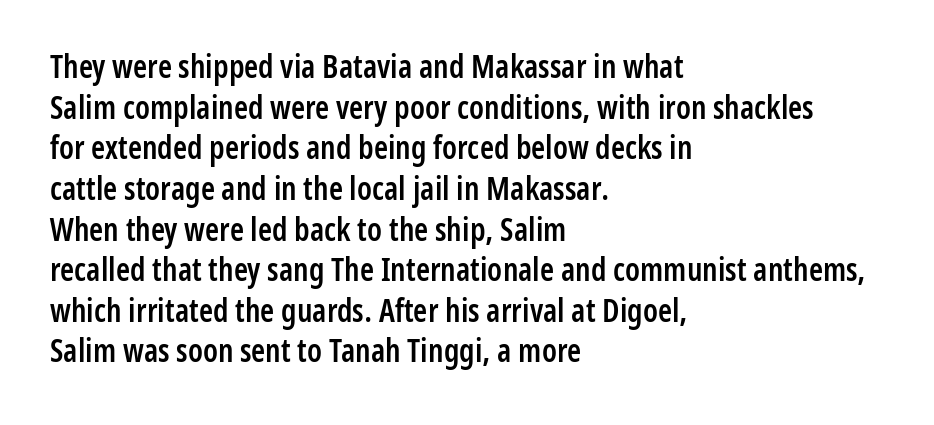
Q: Is the text bold? A: Semi-bold.
Q: Is the text italic (slanted)? A: No, it is upright.
Q: Is the typeface a serif or a sans-serif typeface? A: Sans-serif.
Q: Is the text underlined? A: No.
Q: How is the paragraph aligned? A: Left-aligned.
Q: Is the spacing between letters normal or unusually wide? A: Normal.
Q: Is the spacing between lines tight, normal or loose? A: Normal.
Q: Width (condensed, normal, or wide)? A: Condensed.
Q: Stroke contrast? A: Low.
Q: x-height? A: Medium.
Q: Monospaced? A: No.
